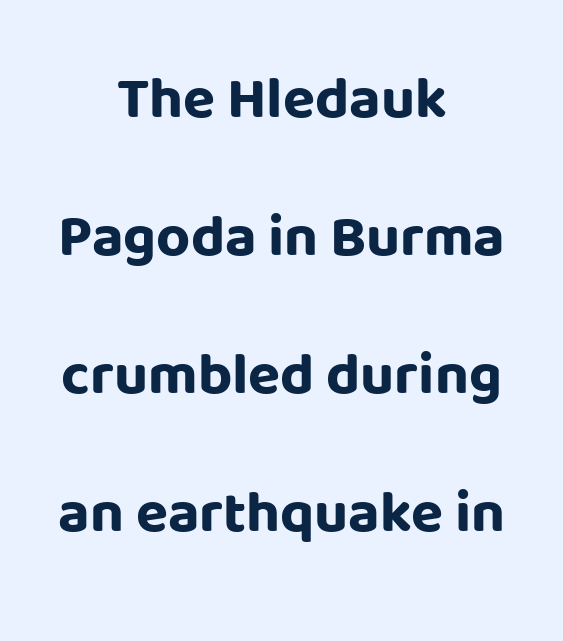
The image shows 59 px bold sans-serif type, upright; set centered, loose line spacing (2.34x), normal letter spacing, not underlined; low stroke contrast and a large x-height.
